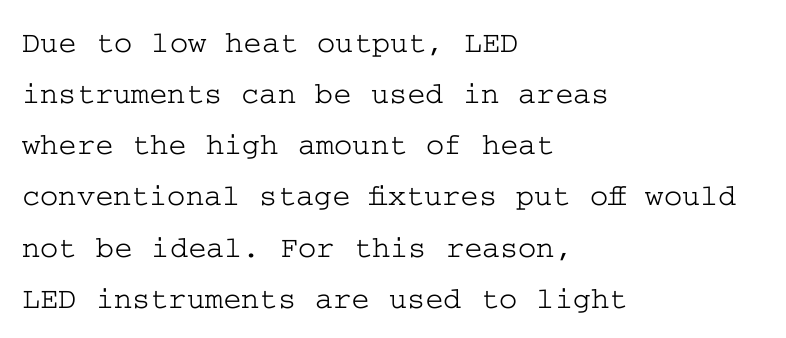
{"serif": "yes", "italic": "no", "width": "wide", "stroke_contrast": "low", "x_height": "medium", "underline": "no", "align": "left", "line_spacing": "normal", "line_spacing_ratio": 1.65, "letter_spacing": "normal", "letter_spacing_em": 0.0, "glyph_px": 31}
